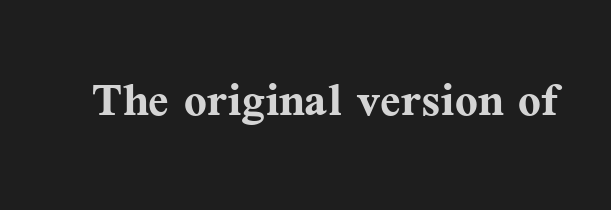
Q: Is the text bold? A: Yes.
Q: Is the text italic (slanted)? A: No, it is upright.
Q: Is the typeface a serif or a sans-serif typeface? A: Serif.
Q: Is the text underlined? A: No.
Q: Is the spacing between letters normal or unusually wide? A: Normal.
Q: Width (condensed, normal, or wide)? A: Normal.
Q: Stroke contrast? A: Medium.
Q: x-height? A: Medium.
Q: Monospaced? A: No.
